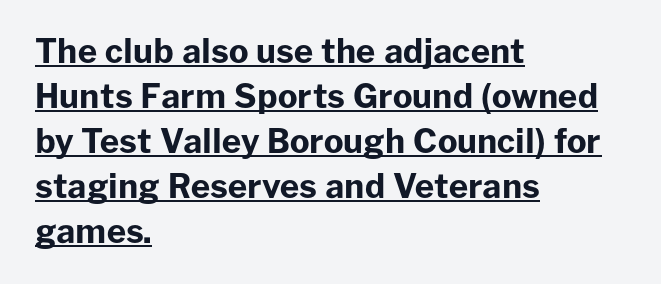
{"serif": "no", "italic": "no", "bold": "yes", "weight": "bold", "width": "normal", "stroke_contrast": "low", "x_height": "medium", "monospaced": "no", "underline": "yes", "align": "left", "line_spacing": "normal", "line_spacing_ratio": 1.36, "letter_spacing": "normal", "letter_spacing_em": 0.0, "glyph_px": 33}
